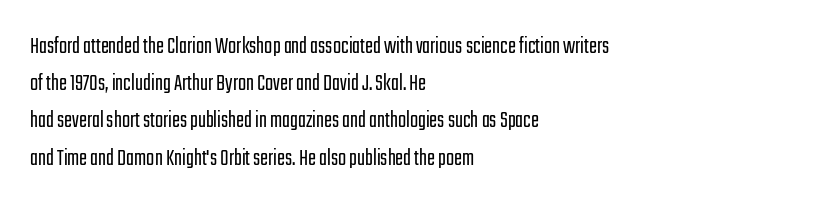
Q: Is the text bold? A: No.
Q: Is the text italic (slanted)? A: No, it is upright.
Q: Is the text underlined? A: No.
Q: How is the paragraph aligned? A: Left-aligned.
Q: Is the spacing between letters normal or unusually wide? A: Normal.
Q: Is the spacing between lines tight, normal or loose? A: Normal.
